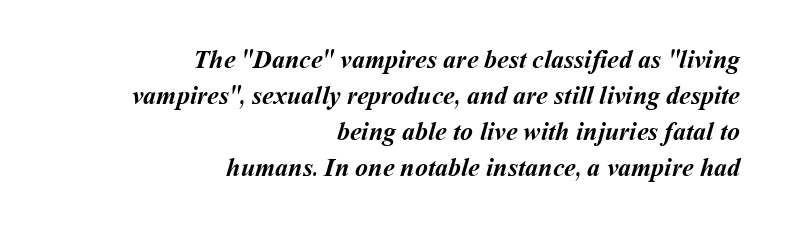
{"bold": "yes", "underline": "no", "align": "right", "line_spacing": "normal", "line_spacing_ratio": 1.39, "letter_spacing": "normal", "letter_spacing_em": 0.0, "glyph_px": 26}
